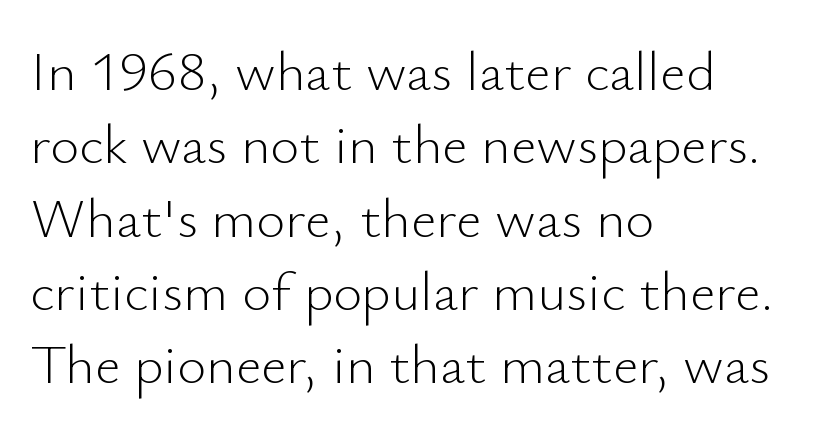
Q: Is the text bold? A: No.
Q: Is the text italic (slanted)? A: No, it is upright.
Q: Is the typeface a serif or a sans-serif typeface? A: Sans-serif.
Q: Is the text underlined? A: No.
Q: How is the paragraph aligned? A: Left-aligned.
Q: Is the spacing between letters normal or unusually wide? A: Normal.
Q: Is the spacing between lines tight, normal or loose? A: Normal.
Q: Width (condensed, normal, or wide)? A: Normal.
Q: Stroke contrast? A: Low.
Q: x-height? A: Small.
Q: Monospaced? A: No.
